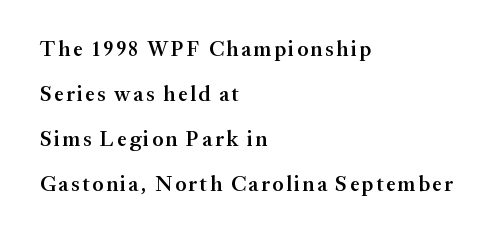
{"italic": "no", "bold": "semi", "underline": "no", "align": "left", "line_spacing": "loose", "line_spacing_ratio": 2.15, "glyph_px": 21}
